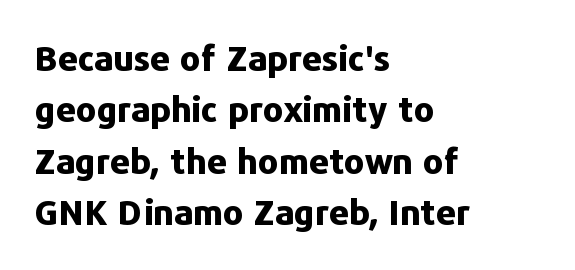
Q: Is the text bold? A: Yes.
Q: Is the text italic (slanted)? A: No, it is upright.
Q: Is the typeface a serif or a sans-serif typeface? A: Sans-serif.
Q: Is the text underlined? A: No.
Q: How is the paragraph aligned? A: Left-aligned.
Q: Is the spacing between letters normal or unusually wide? A: Normal.
Q: Is the spacing between lines tight, normal or loose? A: Normal.
Q: Width (condensed, normal, or wide)? A: Normal.
Q: Stroke contrast? A: Low.
Q: x-height? A: Medium.
Q: Monospaced? A: No.
